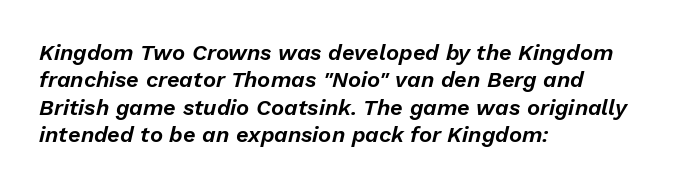
{"italic": "yes", "lean": "right", "slant_degrees": 13, "underline": "no", "align": "left", "line_spacing_ratio": 1.24, "letter_spacing": "normal", "letter_spacing_em": 0.0, "glyph_px": 22}
